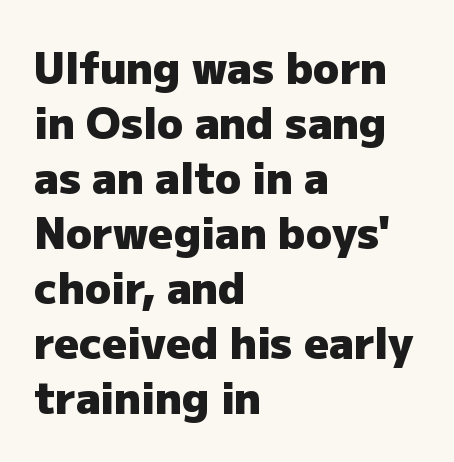
The passage shown has conventional tracking throughout. Chunky letters — that's bold for sure. The strip under each line holds only bare page. This is roman type, the default non-slanted kind. The line-height multiplier appears to be the usual default. A typesetter would call this proportional, since set widths differ per character.
